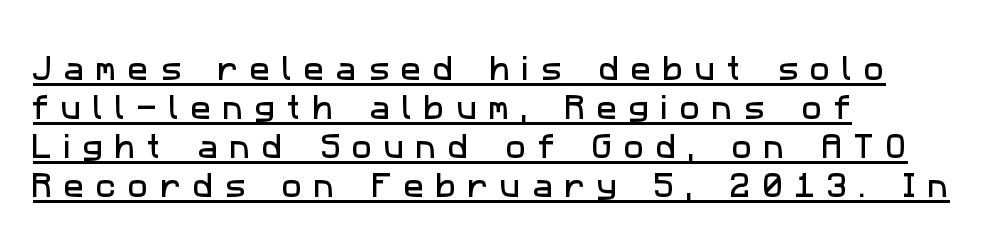
{"underline": "yes", "align": "left", "line_spacing": "normal", "line_spacing_ratio": 1.45, "letter_spacing": "wide", "letter_spacing_em": 0.44, "glyph_px": 27}
